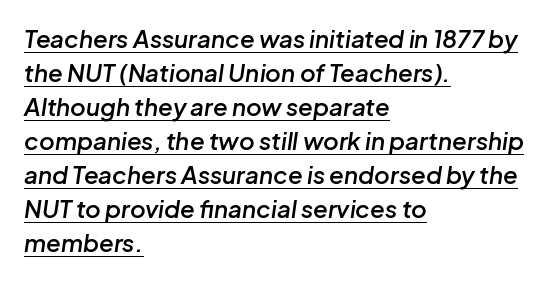
Typeset ragged right — the left edge is the straight one. I'd describe the lettering as semibold — firm but not a full bold. An italicized treatment has been applied to the whole sample. Rows of type keep a routine distance in the vertical direction.
